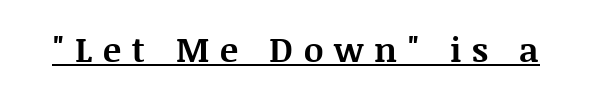
Q: Is the text bold? A: Yes.
Q: Is the text italic (slanted)? A: No, it is upright.
Q: Is the typeface a serif or a sans-serif typeface? A: Serif.
Q: Is the text underlined? A: Yes.
Q: Is the spacing between letters normal or unusually wide? A: Unusually wide.
Q: Width (condensed, normal, or wide)? A: Normal.
Q: Stroke contrast? A: Medium.
Q: x-height? A: Large.
Q: Monospaced? A: No.
